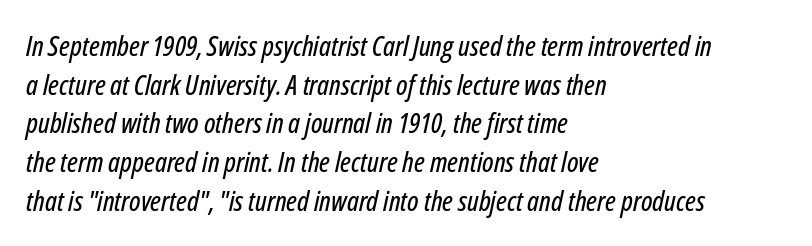
{"italic": "yes", "lean": "right", "slant_degrees": 12, "width": "condensed", "stroke_contrast": "low", "x_height": "medium", "monospaced": "no", "underline": "no", "align": "left", "line_spacing": "normal", "line_spacing_ratio": 1.38, "letter_spacing": "normal", "letter_spacing_em": 0.0, "glyph_px": 28}
